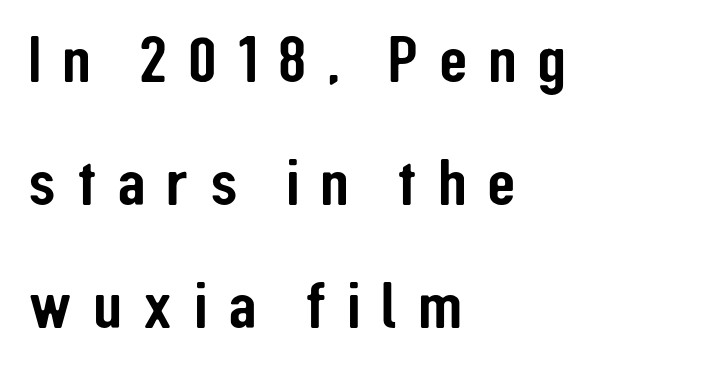
{"serif": "no", "italic": "no", "width": "condensed", "stroke_contrast": "low", "x_height": "medium", "monospaced": "no", "underline": "no", "align": "left", "line_spacing_ratio": 1.86, "letter_spacing": "wide", "letter_spacing_em": 0.31, "glyph_px": 66}
